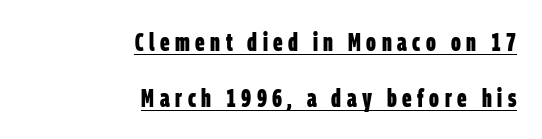
Q: Is the text bold? A: Yes.
Q: Is the text underlined? A: Yes.
Q: How is the paragraph aligned? A: Right-aligned.
Q: Is the spacing between letters normal or unusually wide? A: Unusually wide.
Q: Is the spacing between lines tight, normal or loose? A: Loose.
